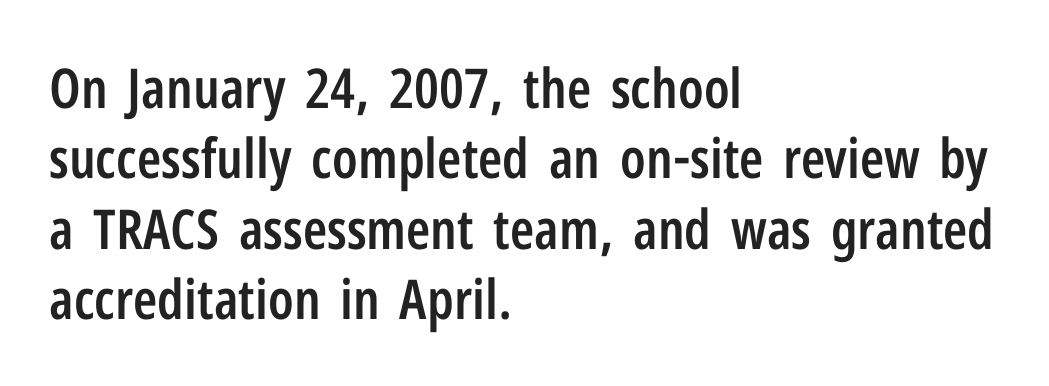
The image shows 55 px semibold, condensed sans-serif type, upright; set left-aligned, normal line spacing (1.28x), normal letter spacing, not underlined; low stroke contrast and a medium x-height.
